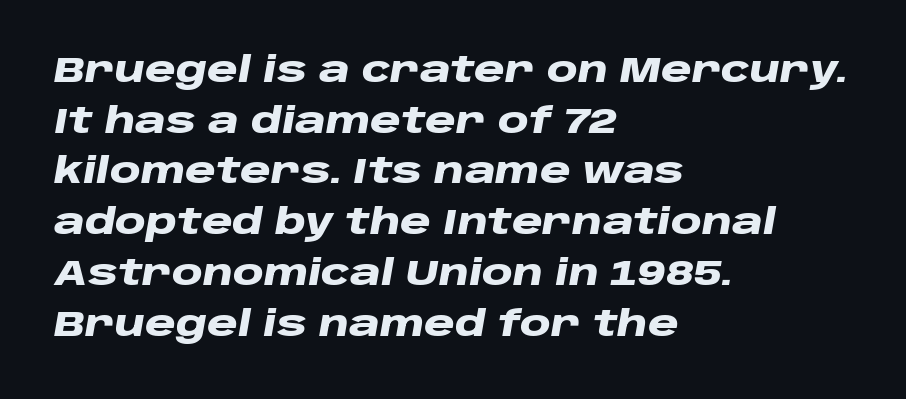
Q: Is the text bold? A: Yes.
Q: Is the text italic (slanted)? A: Yes, it leans right by about 10 degrees.
Q: Is the text underlined? A: No.
Q: How is the paragraph aligned? A: Left-aligned.
Q: Is the spacing between letters normal or unusually wide? A: Normal.
Q: Is the spacing between lines tight, normal or loose? A: Normal.
Q: Width (condensed, normal, or wide)? A: Wide.
Q: Stroke contrast? A: Low.
Q: x-height? A: Large.
Q: Monospaced? A: No.
